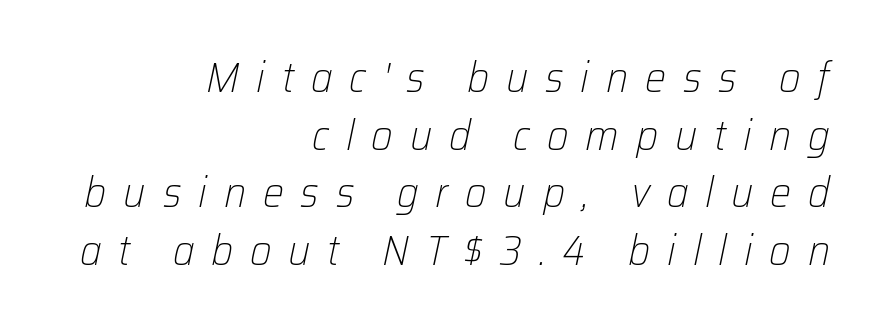
The line texture is sparse and dotted thanks to wide tracking. Glance below the letters and you will spot only blank space. Is the stroke heavy? The answer is a plain regular-or-lighter. Notice how the stems are inclined rather than vertical — that's the hallmark of italics.
